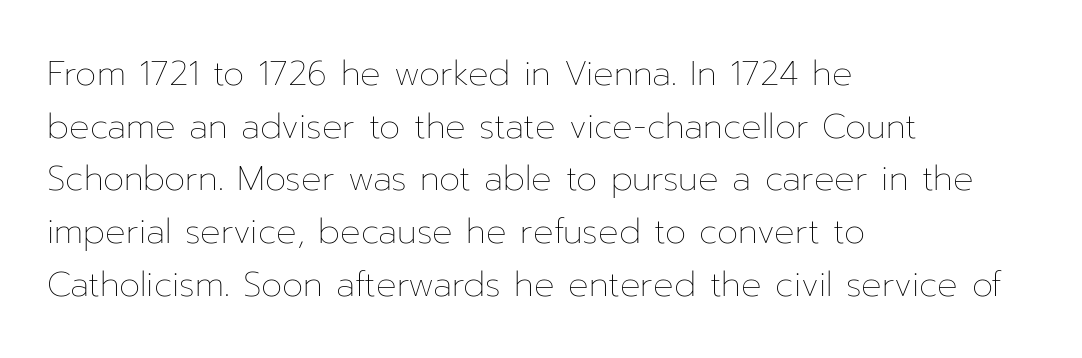
The image shows 34 px thin type, upright; set left-aligned, normal line spacing (1.55x), normal letter spacing, not underlined; low stroke contrast and a medium x-height.
